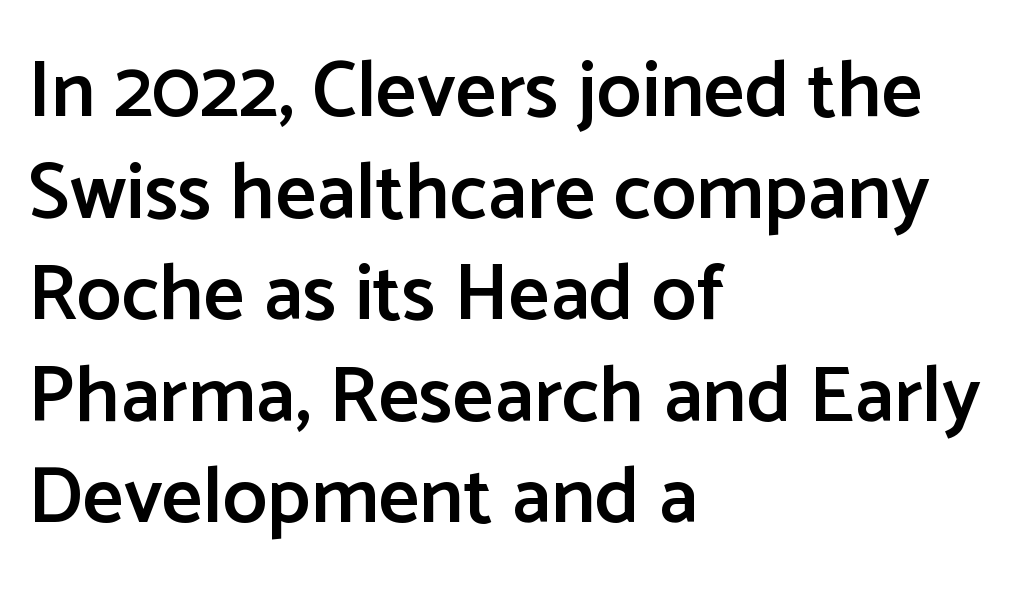
The image shows 80 px semibold sans-serif type, upright; set left-aligned, normal line spacing (1.27x), normal letter spacing, not underlined; low stroke contrast and a medium x-height.
